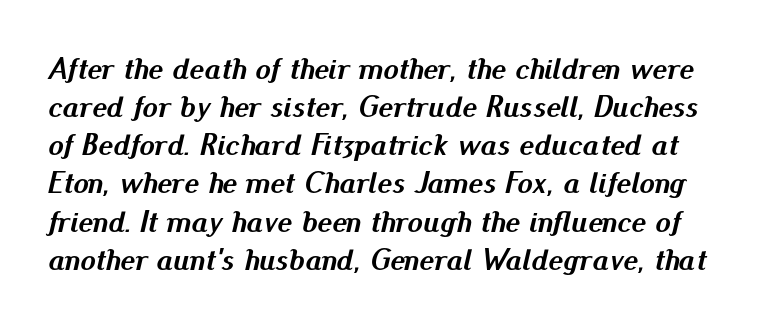
Do the characters align in a grid? No, the font is proportional. No word sits above an underline. Weight: bold. Words appear dense and cohesive because spacing is normal. Tall strokes in this sample are angled rather than plumb.
